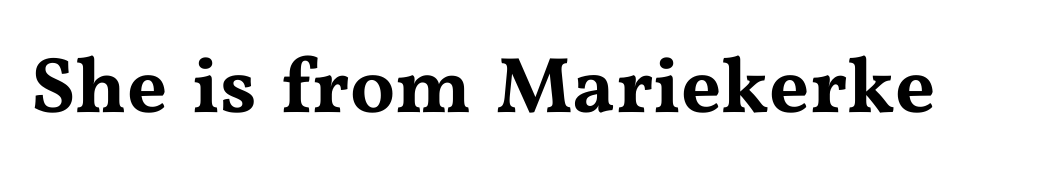
The image shows 79 px wide serif type, upright; set normal letter spacing, not underlined; medium stroke contrast and a medium x-height.
